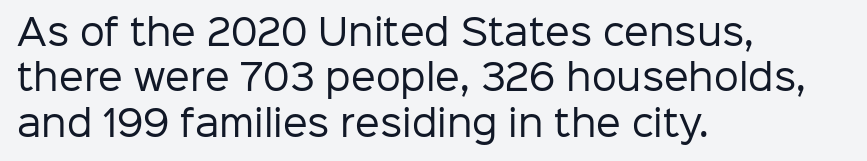
{"serif": "no", "italic": "no", "bold": "no", "weight": "regular", "width": "normal", "stroke_contrast": "low", "x_height": "medium", "monospaced": "no", "underline": "no", "align": "left", "line_spacing": "normal", "line_spacing_ratio": 1.3, "letter_spacing": "normal", "letter_spacing_em": 0.0, "glyph_px": 35}
